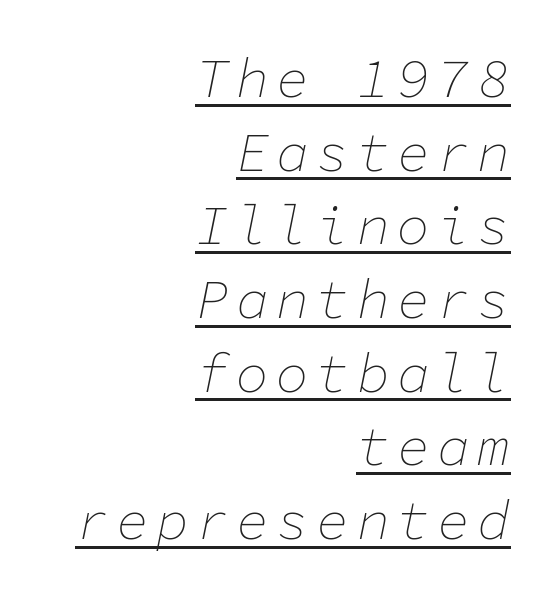
Q: Is the text bold? A: No.
Q: Is the text italic (slanted)? A: Yes, it leans right by about 11 degrees.
Q: Is the text underlined? A: Yes.
Q: How is the paragraph aligned? A: Right-aligned.
Q: Is the spacing between lines tight, normal or loose? A: Normal.
Q: Width (condensed, normal, or wide)? A: Normal.
Q: Stroke contrast? A: Low.
Q: x-height? A: Medium.
Q: Monospaced? A: Yes.
